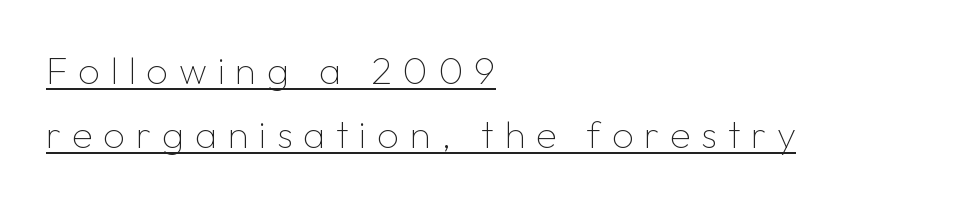
{"serif": "no", "italic": "no", "bold": "no", "weight": "thin", "width": "normal", "stroke_contrast": "low", "x_height": "medium", "monospaced": "no", "underline": "yes", "align": "left", "line_spacing": "normal", "line_spacing_ratio": 1.69, "letter_spacing": "wide", "letter_spacing_em": 0.28, "glyph_px": 38}
